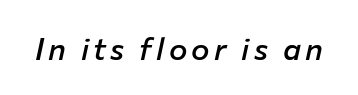
The glyphs are unaccompanied by any horizontal stroke below them. Semibold letterforms, between regular and bold. Spacing verdict: proportional, widths tailored to each character. Slanted lettering throughout.
